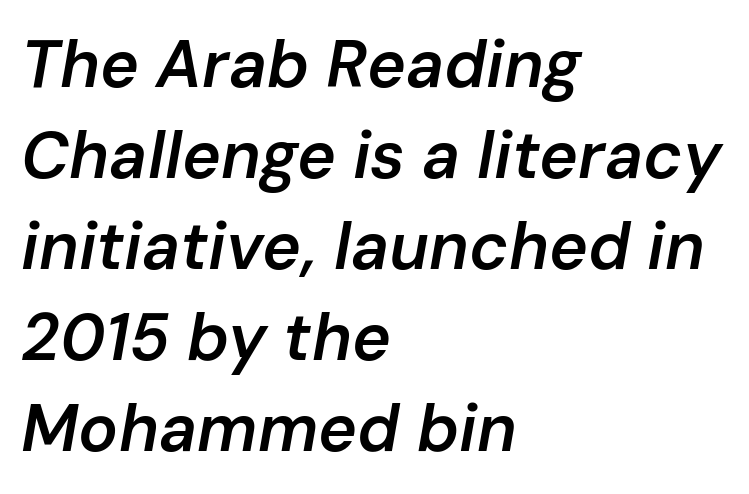
Q: Is the text bold? A: Semi-bold.
Q: Is the text italic (slanted)? A: Yes, it leans right by about 10 degrees.
Q: Is the text underlined? A: No.
Q: How is the paragraph aligned? A: Left-aligned.
Q: Is the spacing between letters normal or unusually wide? A: Normal.
Q: Is the spacing between lines tight, normal or loose? A: Normal.
Q: Width (condensed, normal, or wide)? A: Normal.
Q: Stroke contrast? A: Low.
Q: x-height? A: Medium.
Q: Monospaced? A: No.
